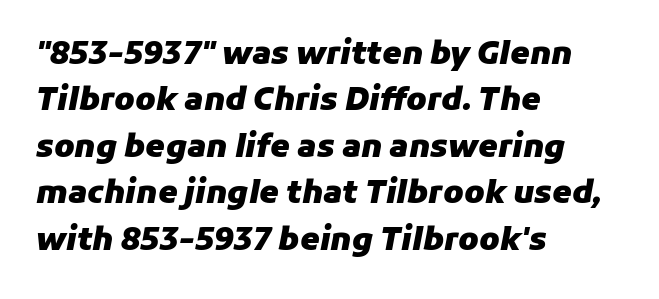
The passage shown is emphatically bold. The passage shown is typed in a proportional face where columns would drift. Students, note that the glyphs here touch the page at normal intervals. Posture: slanted. Clear beneath every line of the passage.
